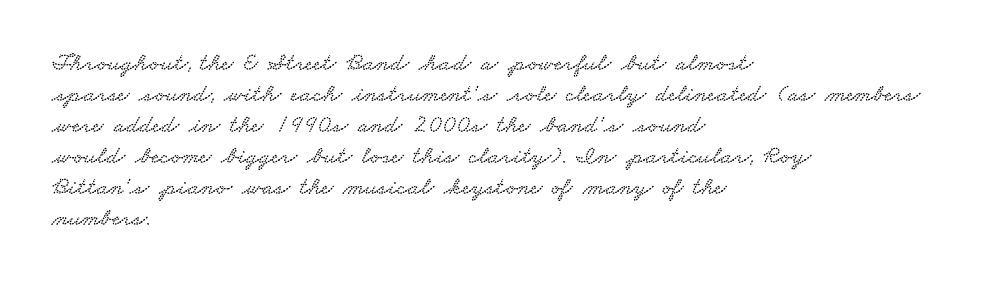
Q: Is the text underlined? A: No.
Q: How is the paragraph aligned? A: Left-aligned.
Q: Is the spacing between letters normal or unusually wide? A: Normal.
